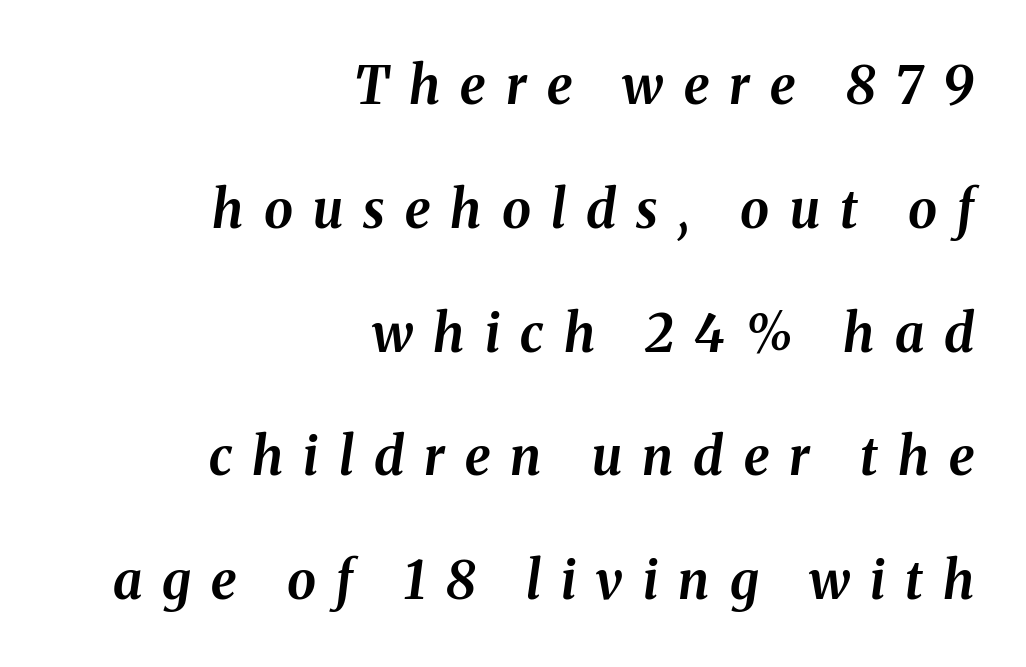
Heavy-handed strokes throughout: this text is bold. Beneath every word, the page is bare. Think of a printed novel: that variable character pitch is what you see here. This block would shrink considerably if given ordinary leading; it's expanded now. The gaps between neighbouring characters are conspicuously large. The passage shown leans; its letterforms are oblique.
